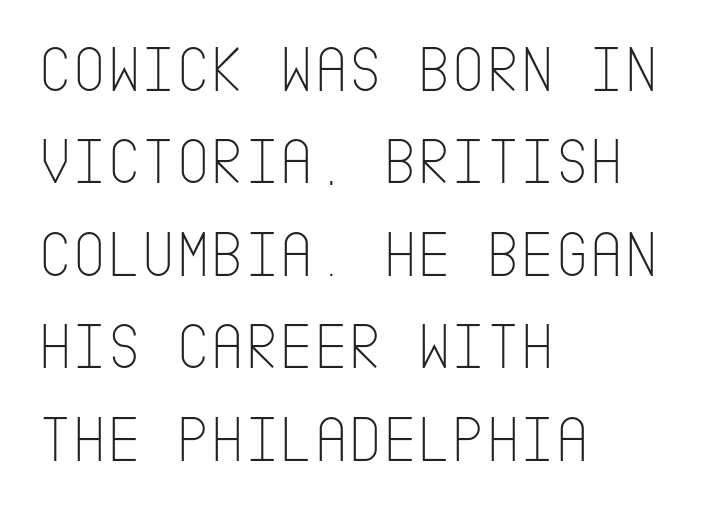
{"serif": "no", "italic": "no", "bold": "no", "weight": "thin", "width": "condensed", "stroke_contrast": "low", "x_height": "large", "underline": "no", "align": "left", "line_spacing": "normal", "line_spacing_ratio": 1.4, "letter_spacing": "normal", "letter_spacing_em": 0.0, "glyph_px": 66}
